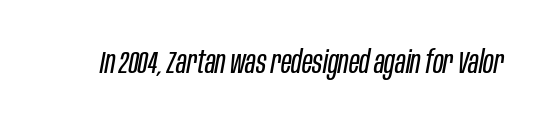
{"italic": "yes", "lean": "right", "slant_degrees": 10, "bold": "no", "weight": "regular", "width": "condensed", "stroke_contrast": "low", "x_height": "large", "monospaced": "no", "underline": "no", "letter_spacing": "normal", "letter_spacing_em": 0.0, "glyph_px": 32}
